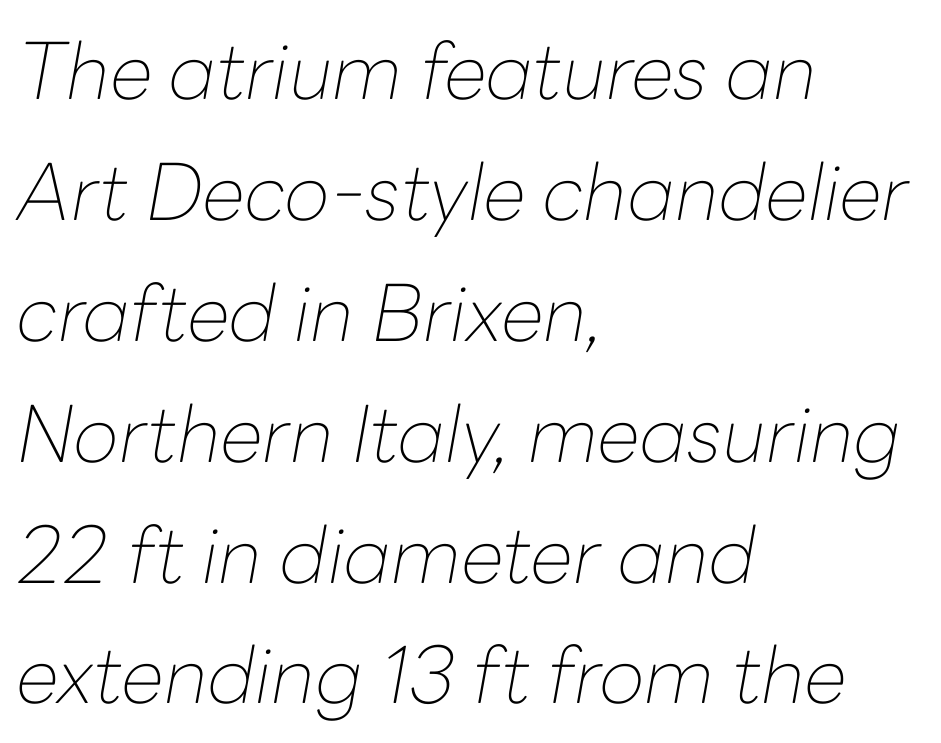
{"italic": "yes", "lean": "right", "slant_degrees": 10, "bold": "no", "weight": "thin", "width": "normal", "stroke_contrast": "low", "x_height": "medium", "monospaced": "no", "underline": "no", "align": "left", "line_spacing": "normal", "line_spacing_ratio": 1.55, "letter_spacing": "normal", "letter_spacing_em": 0.0, "glyph_px": 78}
